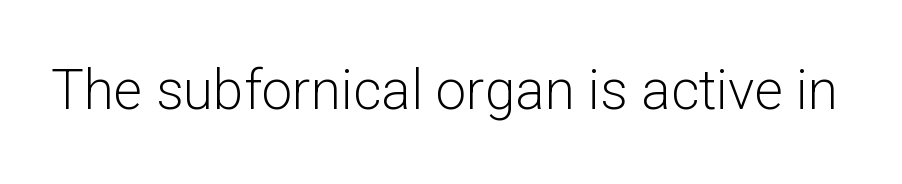
Q: Is the text bold? A: No.
Q: Is the text italic (slanted)? A: No, it is upright.
Q: Is the typeface a serif or a sans-serif typeface? A: Sans-serif.
Q: Is the text underlined? A: No.
Q: Is the spacing between letters normal or unusually wide? A: Normal.
Q: Width (condensed, normal, or wide)? A: Normal.
Q: Stroke contrast? A: Low.
Q: x-height? A: Medium.
Q: Monospaced? A: No.
